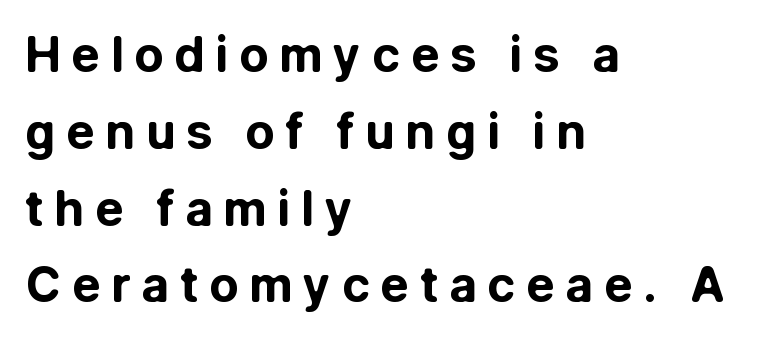
{"serif": "no", "italic": "no", "bold": "yes", "weight": "bold", "width": "normal", "stroke_contrast": "low", "x_height": "medium", "monospaced": "no", "underline": "no", "align": "left", "line_spacing": "normal", "line_spacing_ratio": 1.6, "letter_spacing": "wide", "letter_spacing_em": 0.22, "glyph_px": 48}
